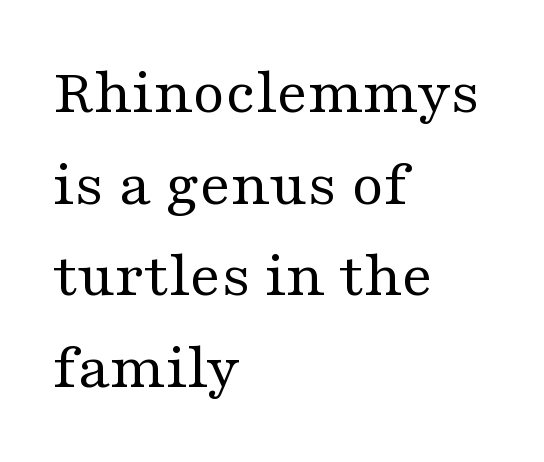
The image shows 66 px regular-weight, wide serif type, upright; set left-aligned, normal line spacing (1.39x), normal letter spacing, not underlined; medium stroke contrast and a medium x-height.
